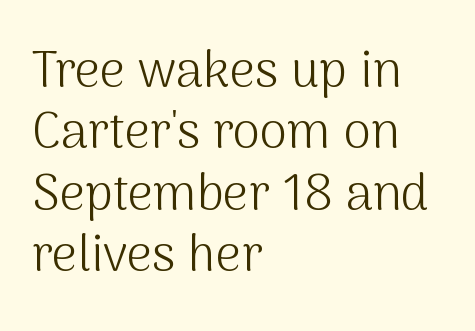
Q: Is the text bold? A: No.
Q: Is the text italic (slanted)? A: No, it is upright.
Q: Is the typeface a serif or a sans-serif typeface? A: Sans-serif.
Q: Is the text underlined? A: No.
Q: How is the paragraph aligned? A: Left-aligned.
Q: Is the spacing between letters normal or unusually wide? A: Normal.
Q: Width (condensed, normal, or wide)? A: Normal.
Q: Stroke contrast? A: Medium.
Q: x-height? A: Medium.
Q: Monospaced? A: No.
